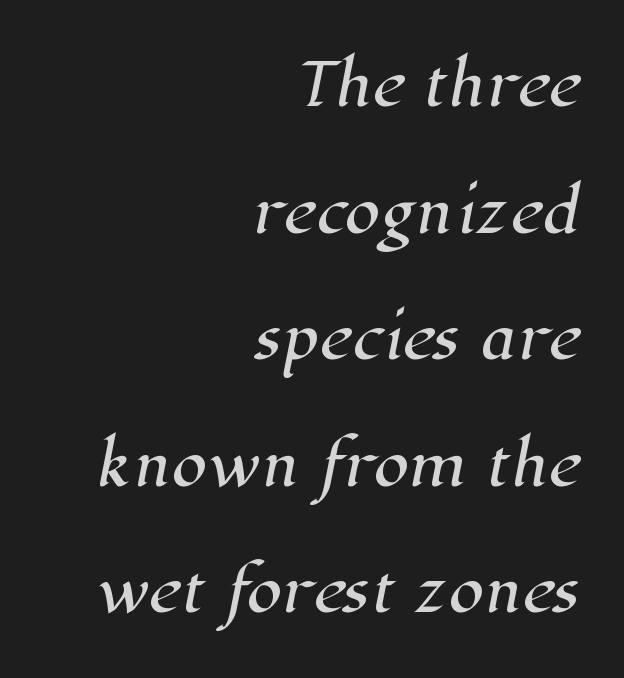
Is the block centered? No — it sits flush against the right margin. The type is set solid horizontally, with unmodified tracking. Leading: increased. Letters rest on an invisible, unmarked baseline.
